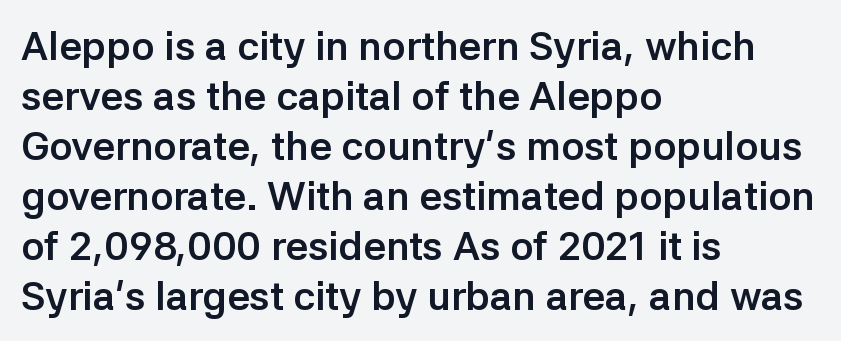
{"serif": "no", "italic": "no", "bold": "yes", "weight": "semibold", "width": "normal", "stroke_contrast": "low", "x_height": "medium", "monospaced": "no", "underline": "no", "align": "left", "line_spacing": "normal", "line_spacing_ratio": 1.25, "letter_spacing": "normal", "letter_spacing_em": 0.0, "glyph_px": 40}
